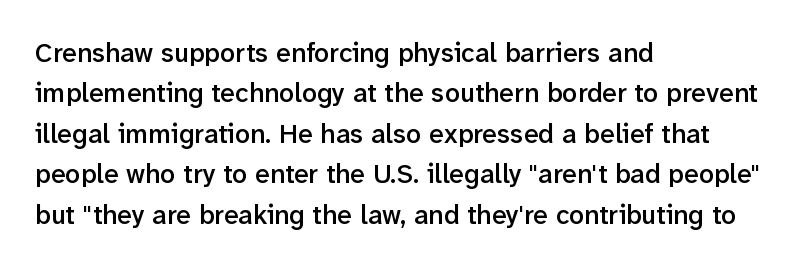
Q: Is the text bold? A: Semi-bold.
Q: Is the text italic (slanted)? A: No, it is upright.
Q: Is the text underlined? A: No.
Q: How is the paragraph aligned? A: Left-aligned.
Q: Is the spacing between letters normal or unusually wide? A: Normal.
Q: Is the spacing between lines tight, normal or loose? A: Normal.
